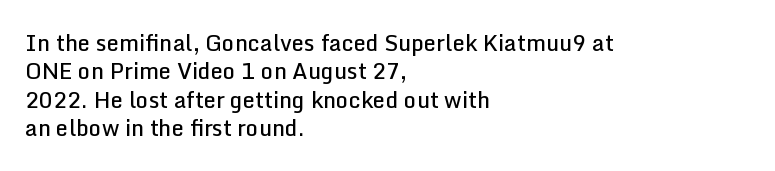
Tall strokes in this sample are plumb rather than angled. Caption: multi-line text, flush left, ragged right. Underline: absent. No extra tracking has been applied to these lines. The passage shown stacks its lines at a standard gap.
